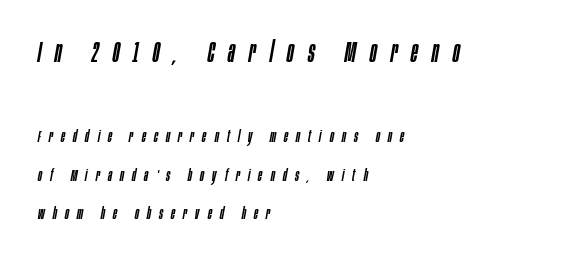
Q: Is the text italic (slanted)? A: Yes, it leans right by about 10 degrees.
Q: Is the text underlined? A: No.
Q: How is the paragraph aligned? A: Left-aligned.
Q: Is the spacing between letters normal or unusually wide? A: Unusually wide.
Q: Is the spacing between lines tight, normal or loose? A: Loose.
Q: Which block of text is set in a larger size, the first (top) or the second (bottom)? A: The first (top) one.
Q: Width (condensed, normal, or wide)? A: Condensed.
Q: Stroke contrast? A: Low.
Q: x-height? A: Large.
Q: Monospaced? A: No.
